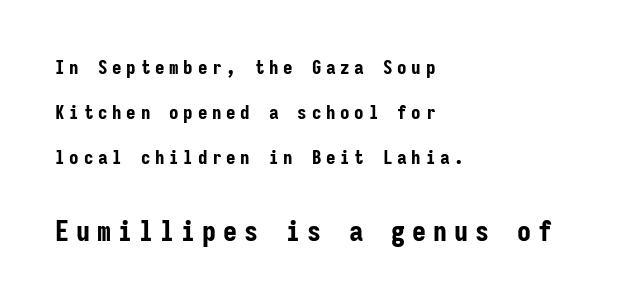
Q: Is the text bold? A: Yes.
Q: Is the text italic (slanted)? A: No, it is upright.
Q: Is the typeface a serif or a sans-serif typeface? A: Sans-serif.
Q: Is the text underlined? A: No.
Q: How is the paragraph aligned? A: Left-aligned.
Q: Is the spacing between letters normal or unusually wide? A: Unusually wide.
Q: Is the spacing between lines tight, normal or loose? A: Loose.
Q: Which block of text is set in a larger size, the first (top) or the second (bottom)? A: The second (bottom) one.
Q: Width (condensed, normal, or wide)? A: Condensed.
Q: Stroke contrast? A: Low.
Q: x-height? A: Medium.
Q: Monospaced? A: Yes.
